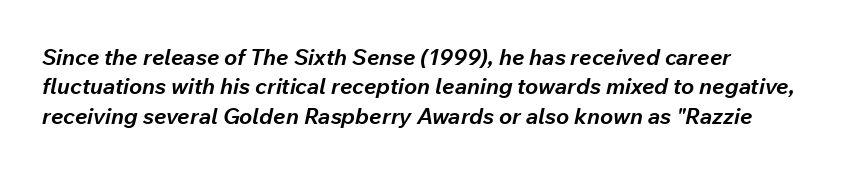
{"italic": "yes", "lean": "right", "slant_degrees": 12, "bold": "yes", "underline": "no", "line_spacing": "normal", "line_spacing_ratio": 1.33, "letter_spacing": "normal", "letter_spacing_em": 0.0, "glyph_px": 22}
